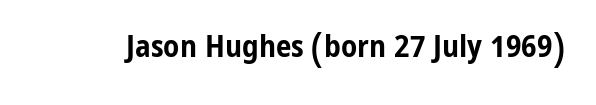
{"serif": "no", "italic": "no", "bold": "yes", "weight": "bold", "width": "condensed", "stroke_contrast": "low", "x_height": "medium", "monospaced": "no", "underline": "no", "letter_spacing": "normal", "letter_spacing_em": 0.0, "glyph_px": 31}
